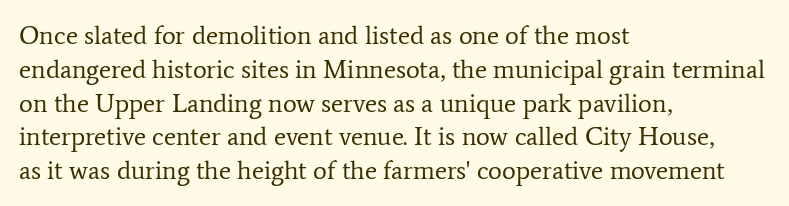
Descenders are the only things crossing below the line. Vertical strokes here are truly vertical. Compared with typical paragraphs, the rows here are spaced about the same. The setting favours the left margin, as ordinary paragraphs usually do.
